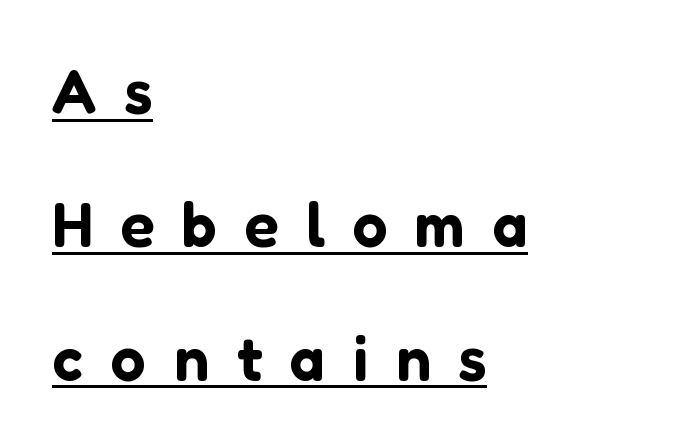
Is there any slant? The stems are plumb. These characters rest on top of a visible drawn line. The letterforms stand isolated, each surrounded by extra space. The passage is arranged the way most books set body copy — flush left.
